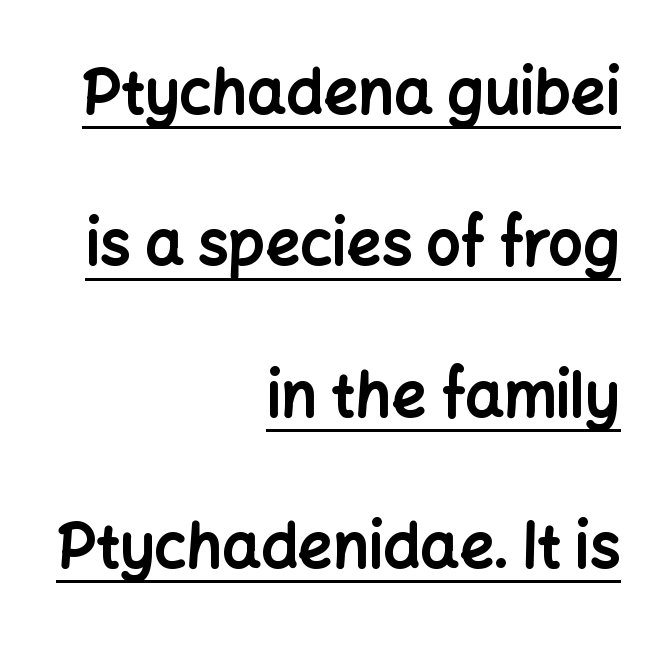
Q: Is the text bold? A: Yes.
Q: Is the text italic (slanted)? A: No, it is upright.
Q: Is the typeface a serif or a sans-serif typeface? A: Sans-serif.
Q: Is the text underlined? A: Yes.
Q: How is the paragraph aligned? A: Right-aligned.
Q: Is the spacing between letters normal or unusually wide? A: Normal.
Q: Is the spacing between lines tight, normal or loose? A: Loose.
Q: Width (condensed, normal, or wide)? A: Normal.
Q: Stroke contrast? A: Low.
Q: x-height? A: Medium.
Q: Monospaced? A: No.
